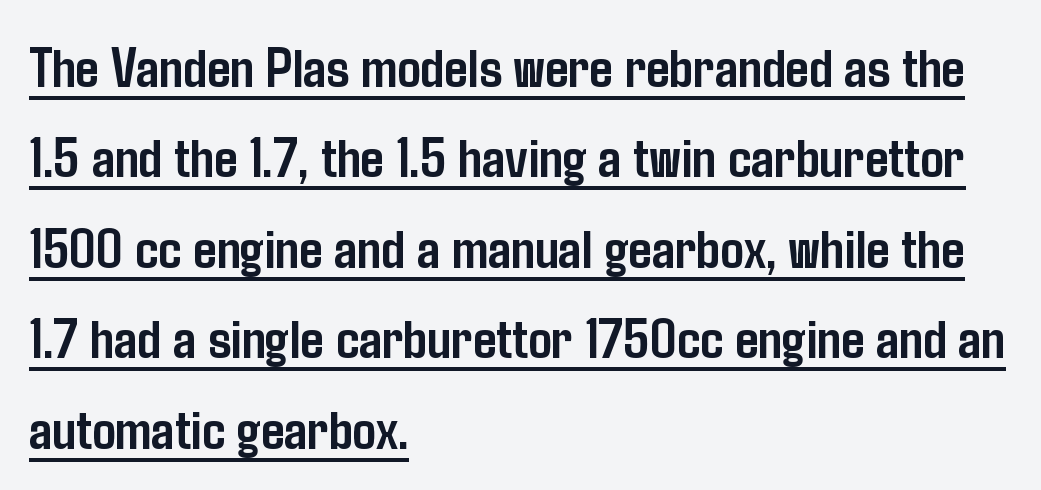
The image shows 58 px semibold, condensed sans-serif type, upright; set left-aligned, normal line spacing (1.56x), normal letter spacing, underlined; low stroke contrast and a medium x-height.
